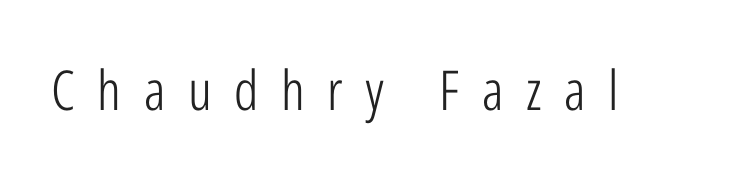
The image shows 55 px light, condensed sans-serif type, upright; set unusually wide letter spacing (+0.41 em), not underlined; low stroke contrast and a medium x-height.
